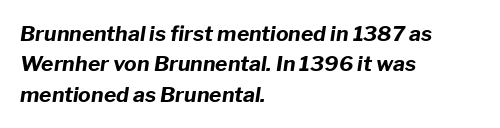
{"italic": "yes", "lean": "right", "slant_degrees": 8, "bold": "yes", "underline": "no", "align": "left", "line_spacing": "normal", "line_spacing_ratio": 1.45, "letter_spacing": "normal", "letter_spacing_em": 0.0, "glyph_px": 21}
